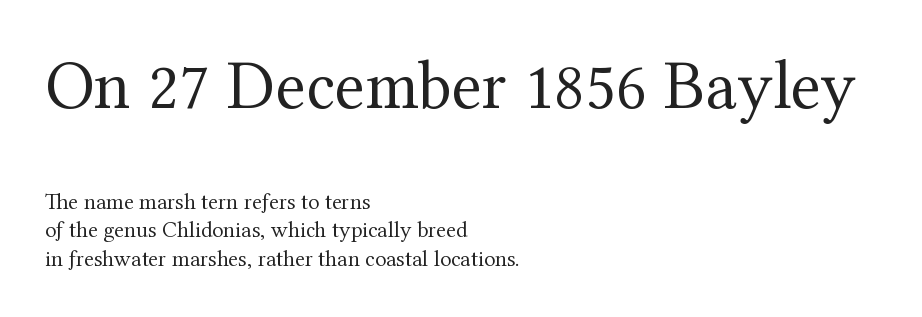
{"serif": "yes", "italic": "no", "bold": "no", "weight": "regular", "width": "normal", "stroke_contrast": "medium", "x_height": "medium", "monospaced": "no", "underline": "no", "align": "left", "line_spacing_ratio": 1.24, "letter_spacing": "normal", "letter_spacing_em": 0.0, "larger_block": "first", "size_ratio": 3.04, "glyph_px": 70}
